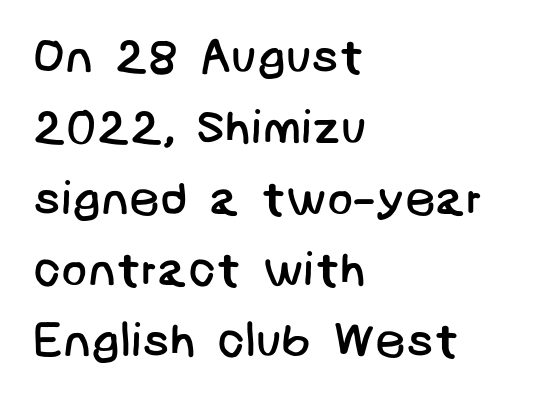
Q: Is the text bold? A: No.
Q: Is the typeface a serif or a sans-serif typeface? A: Sans-serif.
Q: Is the text underlined? A: No.
Q: How is the paragraph aligned? A: Left-aligned.
Q: Is the spacing between letters normal or unusually wide? A: Normal.
Q: Is the spacing between lines tight, normal or loose? A: Normal.
Q: Width (condensed, normal, or wide)? A: Normal.
Q: Stroke contrast? A: Low.
Q: x-height? A: Large.
